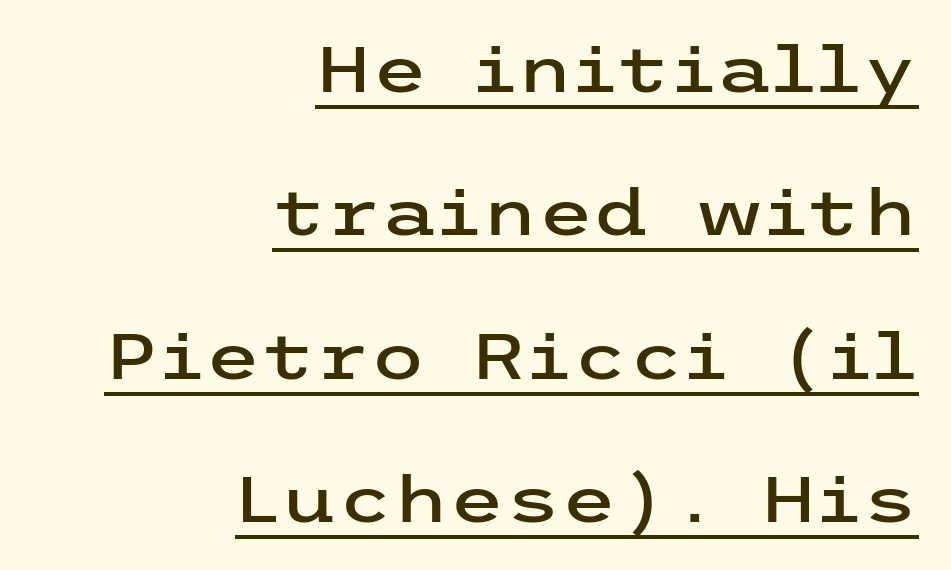
The image shows 64 px wide sans-serif type, upright; set right-aligned, loose line spacing (2.24x), normal letter spacing, underlined; low stroke contrast and a medium x-height.
